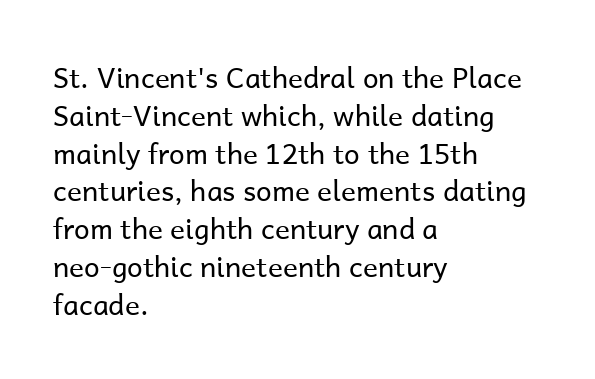
Summary of vertical rhythm: regular, with standard interline spacing. The strip under each line holds only bare page. Is this a fixed-width face? No — the glyphs have proportional, varying widths. What kind of face is this? One without serifs — a sans.
